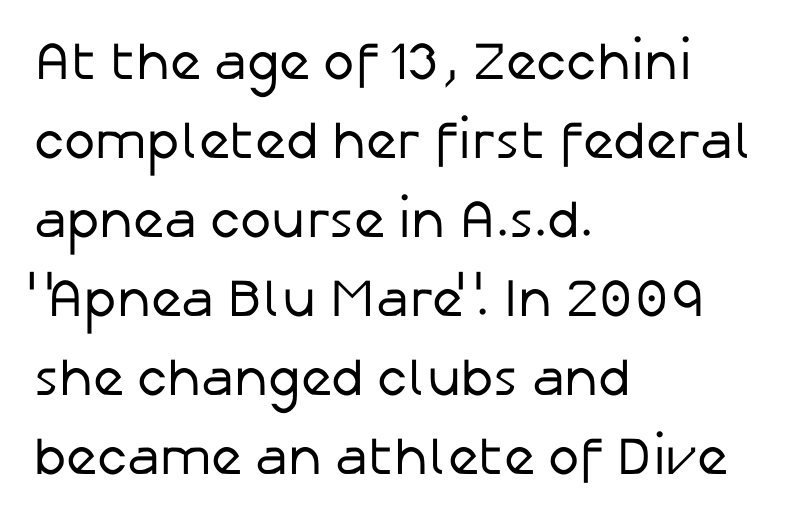
The image shows 53 px regular-weight sans-serif type, upright; set left-aligned, normal line spacing (1.49x), normal letter spacing, not underlined; low stroke contrast and a medium x-height.
